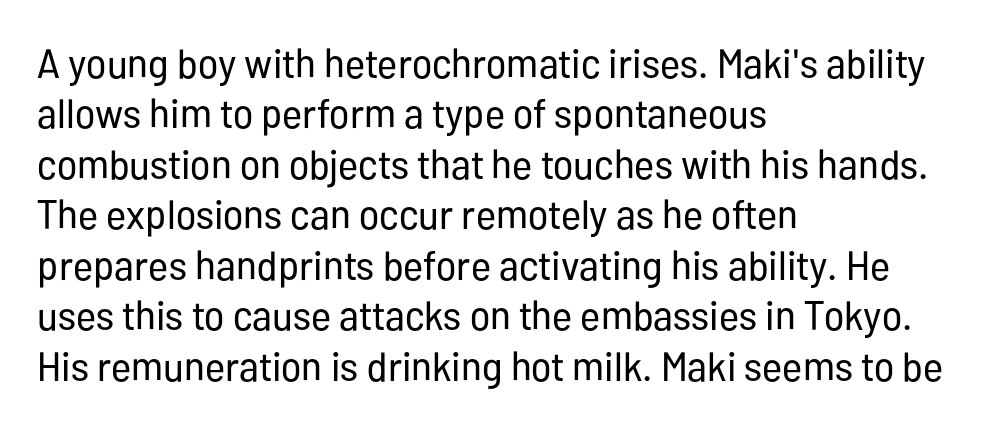
{"serif": "no", "italic": "no", "bold": "no", "weight": "regular", "width": "condensed", "stroke_contrast": "low", "x_height": "medium", "monospaced": "no", "underline": "no", "align": "left", "line_spacing_ratio": 1.23, "letter_spacing": "normal", "letter_spacing_em": 0.0, "glyph_px": 41}
